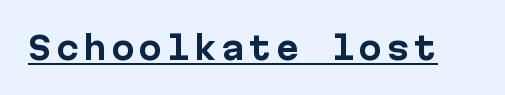
The image shows 32 px bold sans-serif type, upright, monospaced; set underlined; low stroke contrast and a medium x-height.
